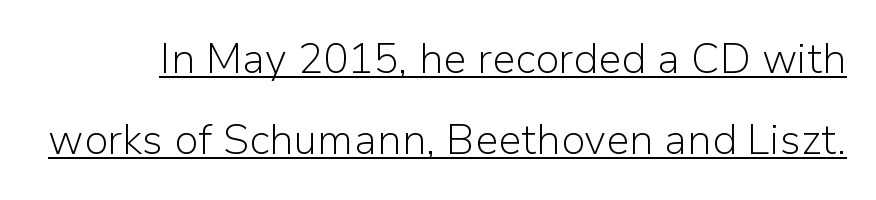
{"serif": "no", "italic": "no", "bold": "no", "weight": "light", "width": "normal", "stroke_contrast": "low", "x_height": "medium", "monospaced": "no", "underline": "yes", "line_spacing": "loose", "line_spacing_ratio": 1.93, "letter_spacing": "normal", "letter_spacing_em": 0.0, "glyph_px": 42}
